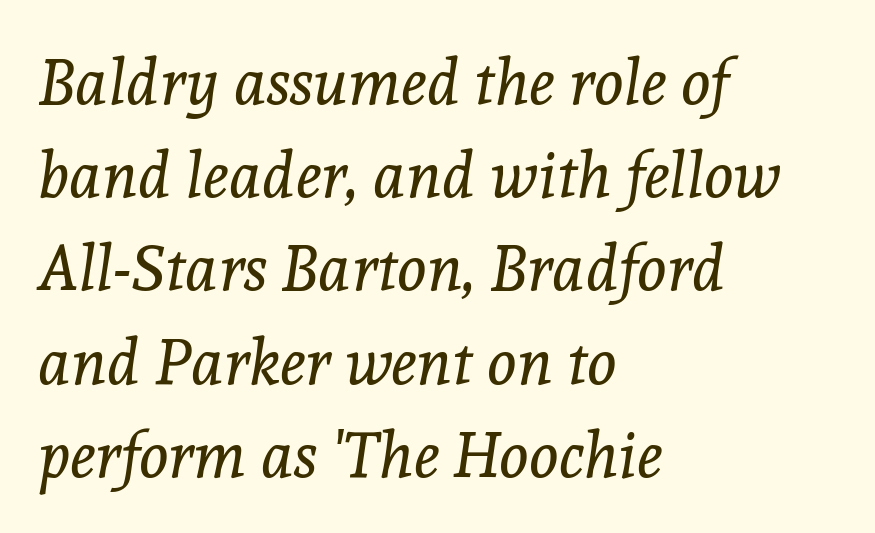
The image shows 63 px regular-weight serif type, italic (leaning right); set left-aligned, normal line spacing (1.48x), normal letter spacing, not underlined; a medium x-height.
